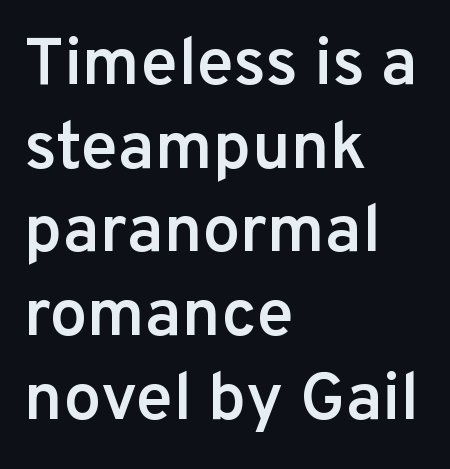
The image shows 67 px semibold sans-serif type, upright; set left-aligned, normal line spacing (1.25x), normal letter spacing, not underlined; low stroke contrast and a medium x-height.
